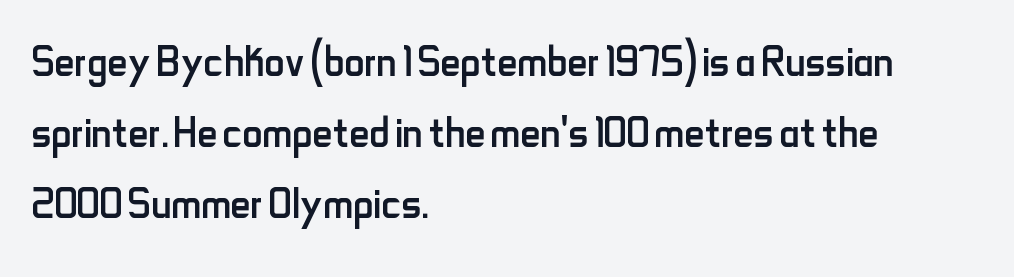
Just letters on the line, the space beneath them empty. The face used here is proportionally spaced, like ordinary book or web type. In CSS terms this would be text-align: left. I'd call this a sans setting — the letters go barefoot. One glance says typical: line gaps are just what's usual.
